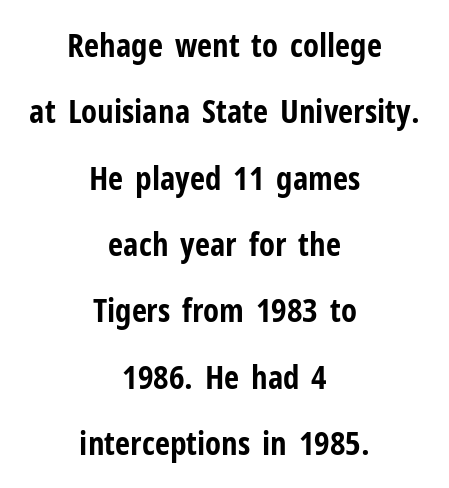
The image shows 33 px bold, condensed sans-serif type, upright; set centered, loose line spacing (2.01x), normal letter spacing, not underlined; low stroke contrast and a medium x-height.
